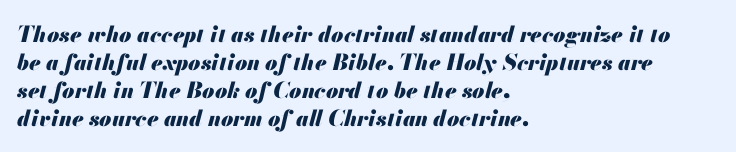
The image shows 22 px bold type, italic (leaning right); set left-aligned, normal line spacing (1.27x), normal letter spacing, not underlined.
